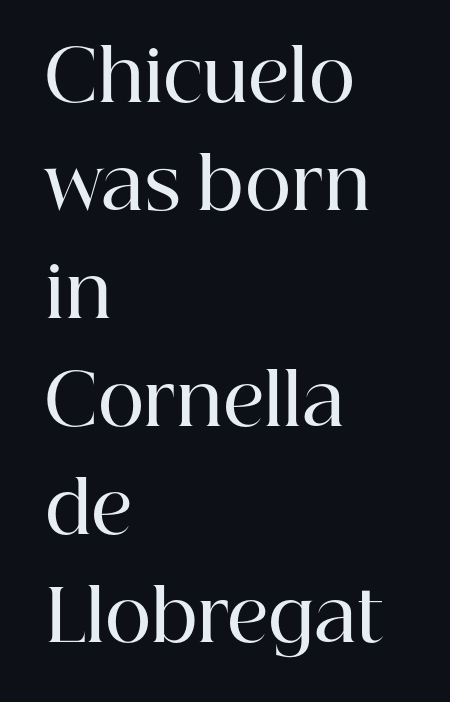
The image shows 71 px semibold serif type, upright; set left-aligned, normal line spacing (1.52x), normal letter spacing, not underlined; high stroke contrast and a medium x-height.
